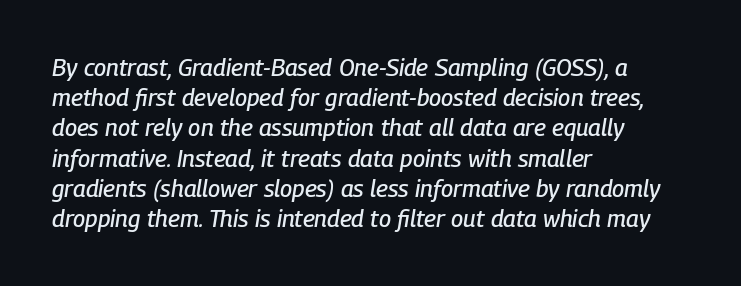
Q: Is the text italic (slanted)? A: Yes, it leans right by about 9 degrees.
Q: Is the text underlined? A: No.
Q: How is the paragraph aligned? A: Left-aligned.
Q: Is the spacing between letters normal or unusually wide? A: Normal.
Q: Is the spacing between lines tight, normal or loose? A: Normal.
